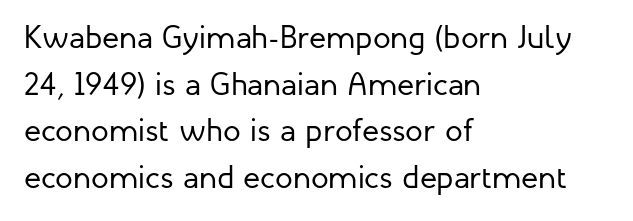
Q: Is the text bold? A: No.
Q: Is the text italic (slanted)? A: No, it is upright.
Q: Is the typeface a serif or a sans-serif typeface? A: Sans-serif.
Q: Is the text underlined? A: No.
Q: How is the paragraph aligned? A: Left-aligned.
Q: Is the spacing between letters normal or unusually wide? A: Normal.
Q: Is the spacing between lines tight, normal or loose? A: Normal.
Q: Width (condensed, normal, or wide)? A: Normal.
Q: Stroke contrast? A: Low.
Q: x-height? A: Medium.
Q: Monospaced? A: No.
